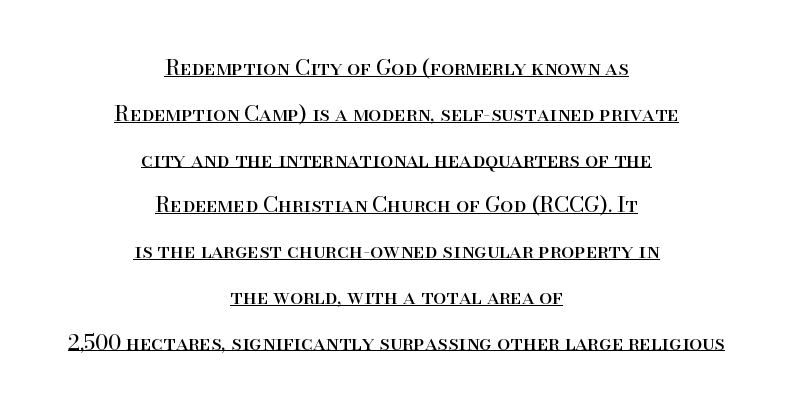
The passage shown has conventional tracking throughout. The sample's only ornament is a line tracing under the words. These lines stack symmetrically, like a column narrowing and widening about its center. Stem width sits at or under what a default text font uses. Ascenders rise straight up at ninety degrees.
